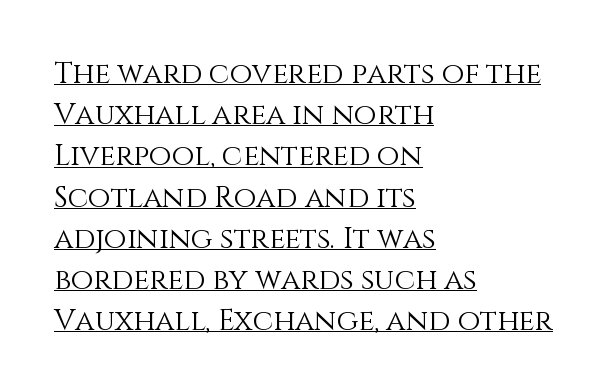
The image shows 29 px light type, upright; set left-aligned, normal line spacing (1.42x), normal letter spacing, underlined; medium stroke contrast and a large x-height.
